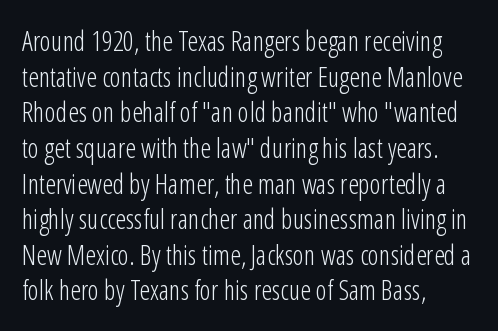
The image shows 27 px text type, upright; set left-aligned, normal line spacing (1.32x), normal letter spacing, not underlined.
